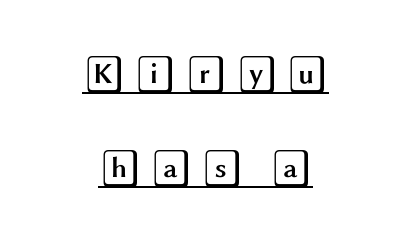
Q: Is the text italic (slanted)? A: No, it is upright.
Q: Is the text underlined? A: Yes.
Q: How is the paragraph aligned? A: Centered.
Q: Is the spacing between letters normal or unusually wide? A: Unusually wide.
Q: Is the spacing between lines tight, normal or loose? A: Loose.
Q: Width (condensed, normal, or wide)? A: Wide.
Q: x-height? A: Large.
